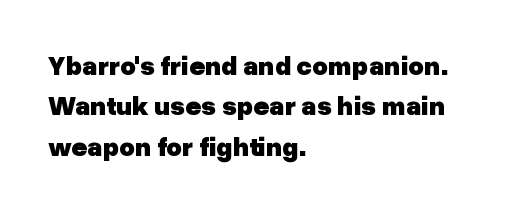
The image shows 27 px bold type, upright; set left-aligned, normal line spacing (1.5x), normal letter spacing, not underlined.
